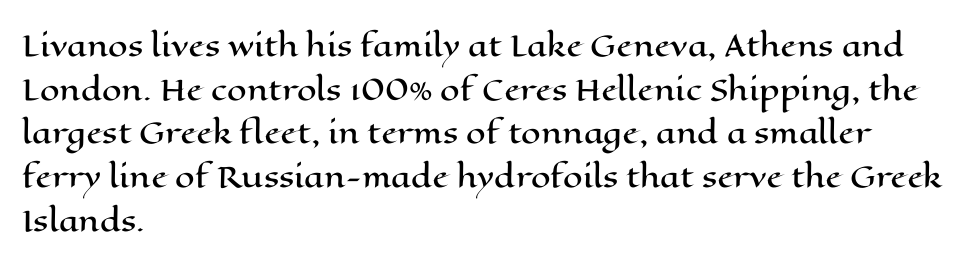
The line-height multiplier appears to be the usual default. Unmarked baselines from the first word to the last. This rendering leaves character spacing at its baseline value. The passage shown is typed in a proportional face where columns would drift.
